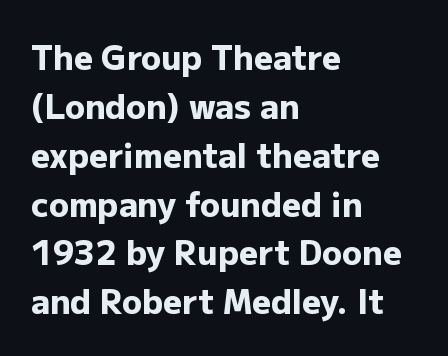
{"serif": "no", "italic": "no", "bold": "yes", "weight": "heavy", "width": "normal", "stroke_contrast": "low", "x_height": "medium", "monospaced": "no", "underline": "no", "align": "left", "line_spacing": "normal", "line_spacing_ratio": 1.48, "letter_spacing": "normal", "letter_spacing_em": 0.0, "glyph_px": 33}
